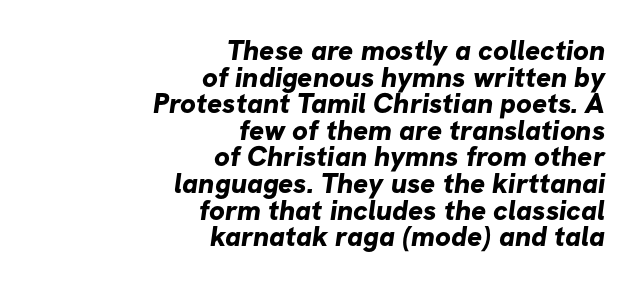
In CSS terms this would be text-align: right. Is this a fixed-width face? No — the glyphs have proportional, varying widths. The gap between lines stays unmarked. Each new line begins almost immediately beneath the previous one. The text was rendered using a sans face with plain stroke endings. A dark, heavy texture on the line: the type is bold.
